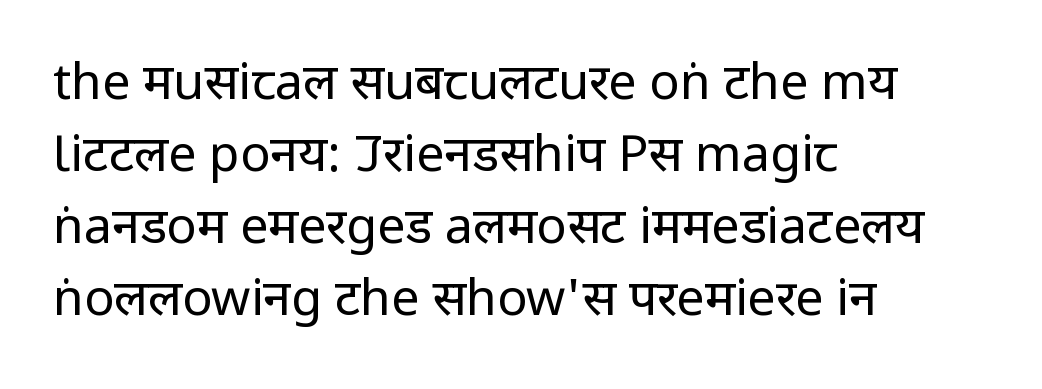
{"serif": "no", "italic": "no", "bold": "no", "weight": "regular", "width": "condensed", "stroke_contrast": "low", "x_height": "large", "monospaced": "no", "underline": "no", "align": "left", "line_spacing": "normal", "line_spacing_ratio": 1.44, "letter_spacing": "normal", "letter_spacing_em": 0.0, "glyph_px": 50}
